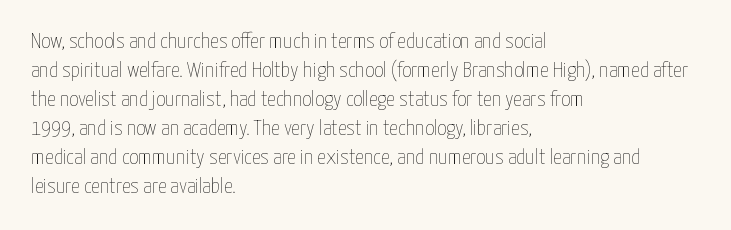
Q: Is the text bold? A: No.
Q: Is the text italic (slanted)? A: No, it is upright.
Q: Is the text underlined? A: No.
Q: How is the paragraph aligned? A: Left-aligned.
Q: Is the spacing between letters normal or unusually wide? A: Normal.
Q: Is the spacing between lines tight, normal or loose? A: Normal.
